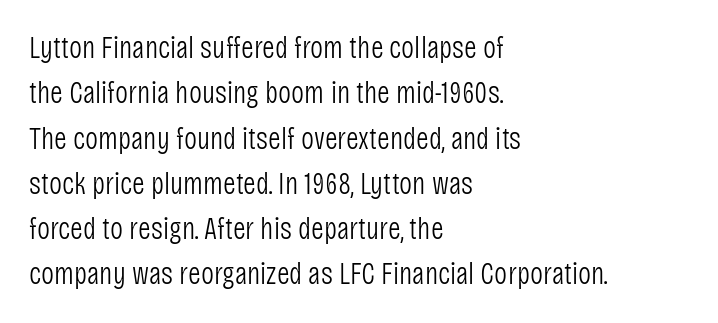
{"serif": "no", "italic": "no", "bold": "no", "weight": "light", "width": "condensed", "stroke_contrast": "low", "x_height": "large", "monospaced": "no", "underline": "no", "align": "left", "line_spacing": "normal", "line_spacing_ratio": 1.46, "letter_spacing": "normal", "letter_spacing_em": 0.0, "glyph_px": 31}
